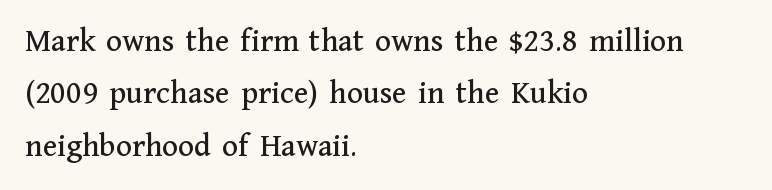
Small tapered or slab feet sit at the stroke ends, so this counts as serif. Glyph-to-glyph distance matches everyday printed text. Line starts are locked; line ends wander. Only glyphs here, with clear space below each row.
